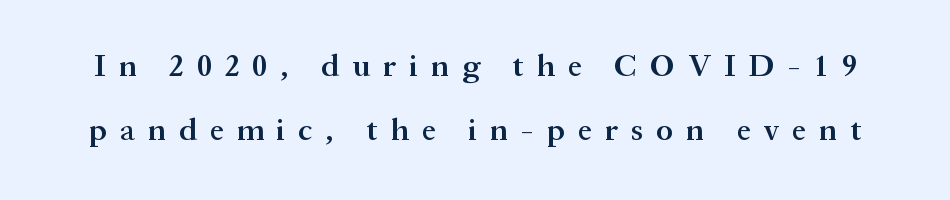
The image shows 31 px semibold serif type, upright; set loose line spacing (2.05x), unusually wide letter spacing (+0.43 em), not underlined; medium stroke contrast and a medium x-height.
